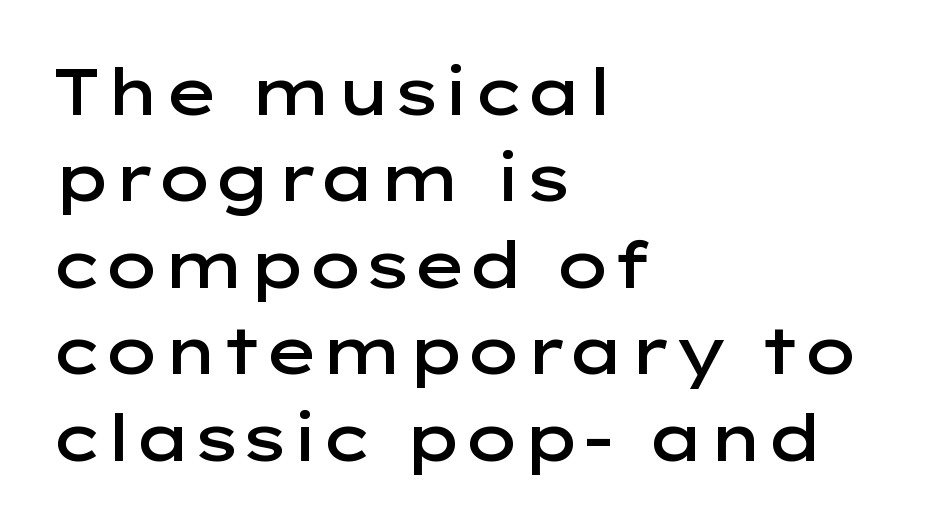
Italic: no, the glyphs are upright roman. Stroke thickness is moderately raised; the sample reads as semibold. Note the varied advance widths — an 'i' is clearly narrower than an 'm'. In terms of leading, this rendering sits right in the middle. The typesetter chose a ragged-right arrangement here.
